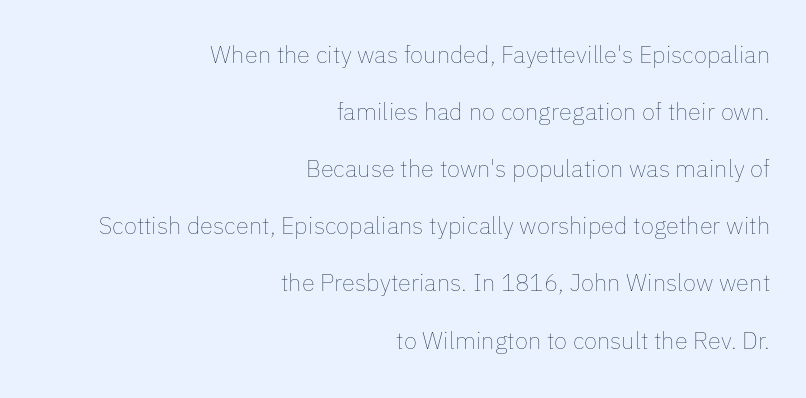
Q: Is the text bold? A: No.
Q: Is the text italic (slanted)? A: No, it is upright.
Q: Is the text underlined? A: No.
Q: How is the paragraph aligned? A: Right-aligned.
Q: Is the spacing between letters normal or unusually wide? A: Normal.
Q: Is the spacing between lines tight, normal or loose? A: Loose.
